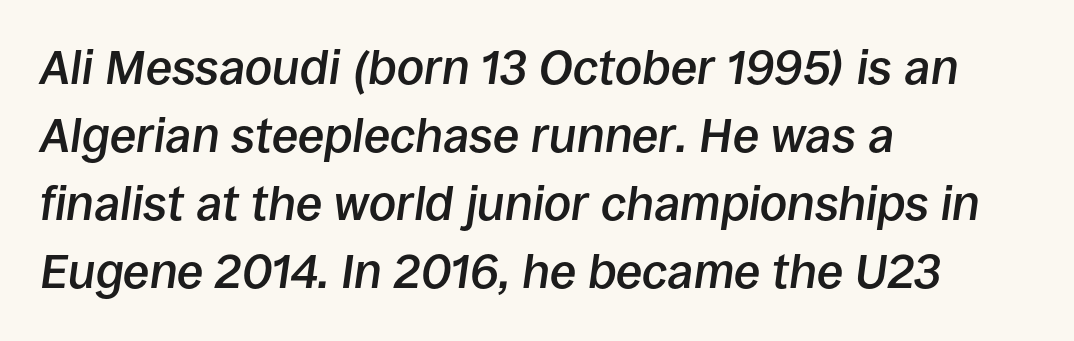
Caption: standard tracking, unaltered. The passage shown is typed in a proportional face where columns would drift. This sample is left-justified, so line endings fall wherever the words run out. Every letter is mildly thick-stroked: semibold rather than bold. Quick note: underline off.
